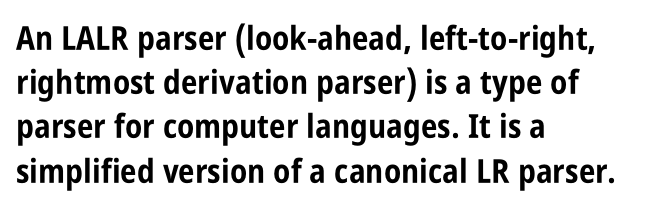
Q: Is the text bold? A: Yes.
Q: Is the text italic (slanted)? A: No, it is upright.
Q: Is the typeface a serif or a sans-serif typeface? A: Sans-serif.
Q: Is the text underlined? A: No.
Q: How is the paragraph aligned? A: Left-aligned.
Q: Is the spacing between letters normal or unusually wide? A: Normal.
Q: Is the spacing between lines tight, normal or loose? A: Normal.
Q: Width (condensed, normal, or wide)? A: Condensed.
Q: Stroke contrast? A: Low.
Q: x-height? A: Large.
Q: Monospaced? A: No.
